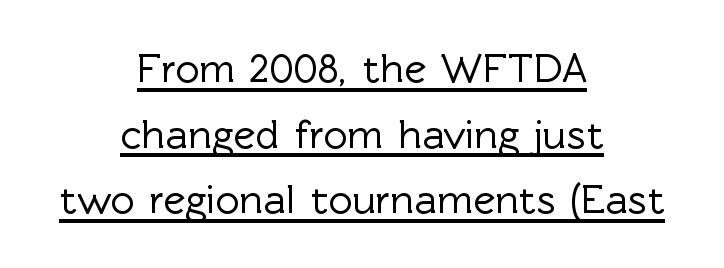
{"serif": "no", "italic": "no", "width": "normal", "x_height": "medium", "monospaced": "no", "underline": "yes", "align": "center", "line_spacing": "normal", "line_spacing_ratio": 1.56, "letter_spacing": "normal", "letter_spacing_em": 0.0, "glyph_px": 42}
